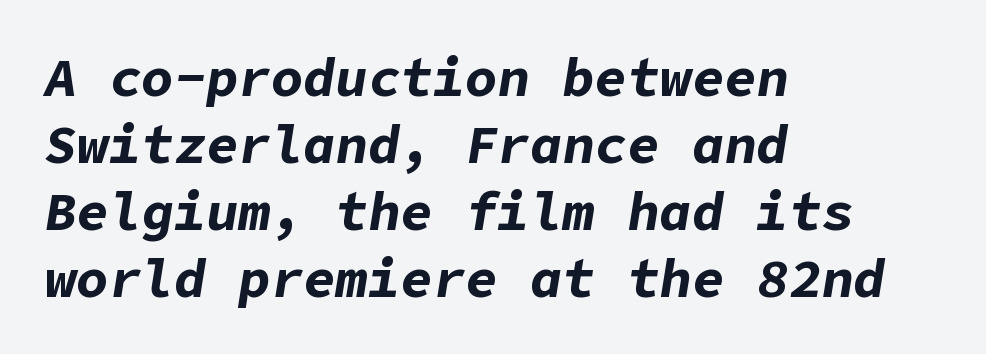
The image shows 54 px bold type, italic (leaning right); set left-aligned, line spacing 1.24x, normal letter spacing, not underlined; low stroke contrast and a medium x-height.
